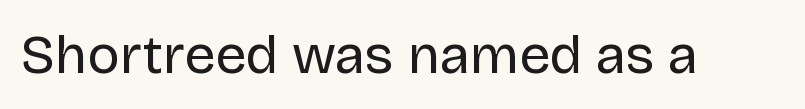
Q: Is the text bold? A: No.
Q: Is the text italic (slanted)? A: No, it is upright.
Q: Is the typeface a serif or a sans-serif typeface? A: Sans-serif.
Q: Is the text underlined? A: No.
Q: Is the spacing between letters normal or unusually wide? A: Normal.
Q: Width (condensed, normal, or wide)? A: Normal.
Q: Stroke contrast? A: Low.
Q: x-height? A: Large.
Q: Monospaced? A: No.
